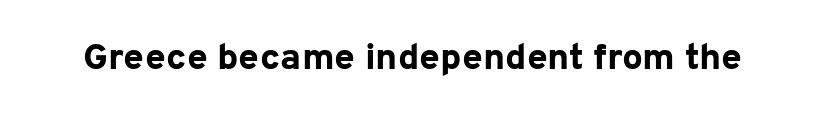
Q: Is the text bold? A: Yes.
Q: Is the text italic (slanted)? A: No, it is upright.
Q: Is the typeface a serif or a sans-serif typeface? A: Sans-serif.
Q: Is the text underlined? A: No.
Q: Is the spacing between letters normal or unusually wide? A: Normal.
Q: Width (condensed, normal, or wide)? A: Normal.
Q: Stroke contrast? A: Low.
Q: x-height? A: Medium.
Q: Monospaced? A: No.
